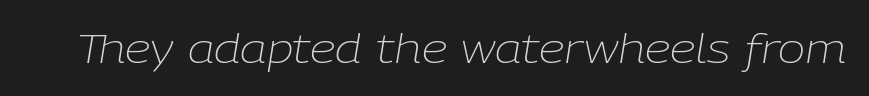
Q: Is the text bold? A: No.
Q: Is the text italic (slanted)? A: Yes, it leans right by about 9 degrees.
Q: Is the text underlined? A: No.
Q: Is the spacing between letters normal or unusually wide? A: Normal.
Q: Width (condensed, normal, or wide)? A: Normal.
Q: Stroke contrast? A: Low.
Q: x-height? A: Medium.
Q: Monospaced? A: No.
